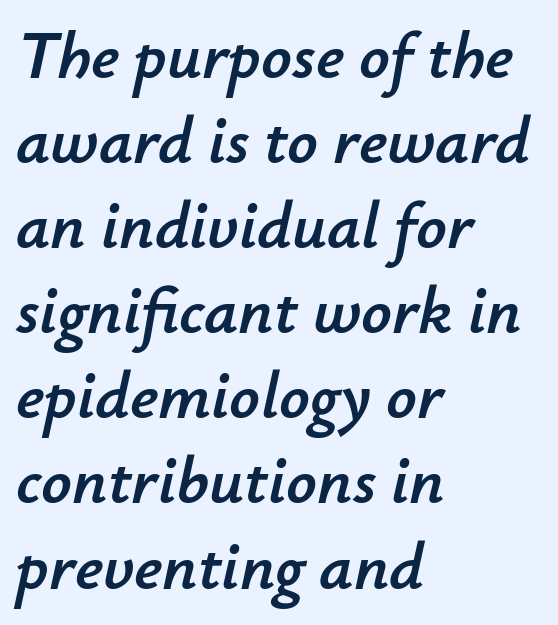
A typesetter would call this zero additional tracking. Rows of type keep a routine distance in the vertical direction. The passage shown leans; its letterforms are oblique. Proportional: the letters do not fall into vertical columns. Unmarked baselines from the first word to the last. This sample is left-justified, so line endings fall wherever the words run out.
